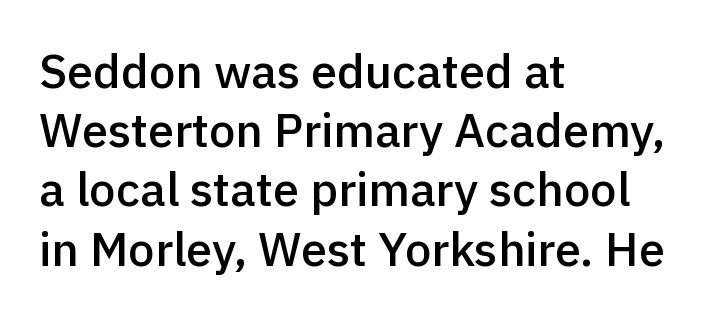
Q: Is the text bold? A: Semi-bold.
Q: Is the text italic (slanted)? A: No, it is upright.
Q: Is the typeface a serif or a sans-serif typeface? A: Sans-serif.
Q: Is the text underlined? A: No.
Q: How is the paragraph aligned? A: Left-aligned.
Q: Is the spacing between letters normal or unusually wide? A: Normal.
Q: Is the spacing between lines tight, normal or loose? A: Normal.
Q: Width (condensed, normal, or wide)? A: Normal.
Q: x-height? A: Medium.
Q: Monospaced? A: No.
